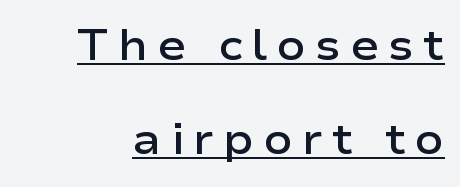
Note the varied advance widths — an 'i' is clearly narrower than an 'm'. The passage shown is underscored from start to finish. The glyphs have the mass of a demibold cut, below bold. The type is letterspaced generously, with wide tracking. Regarding serifs, this sample does without them.
